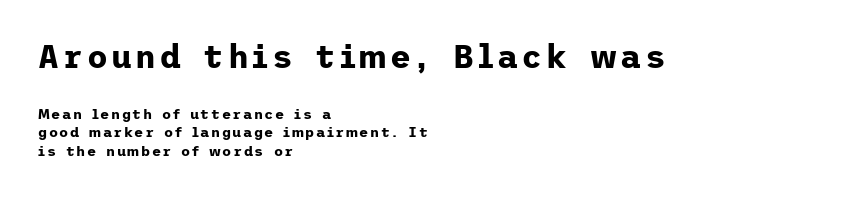
{"serif": "no", "italic": "no", "bold": "yes", "weight": "bold", "width": "normal", "stroke_contrast": "low", "x_height": "medium", "underline": "no", "align": "left", "line_spacing": "normal", "line_spacing_ratio": 1.32, "larger_block": "first", "size_ratio": 2.29, "glyph_px": 32}
